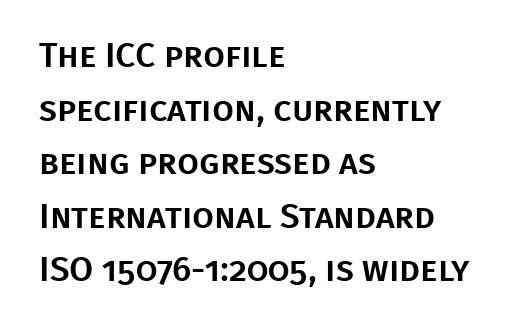
The zone under the glyphs is completely vacant. These lines are rendered in a variable-pitch font. Does the lettering tilt? It doesn't — this is upright. Evenly set lines give the paragraph a standard silhouette.
